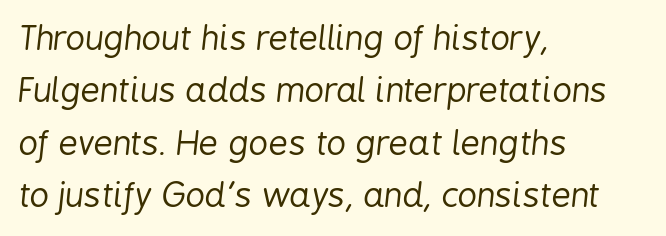
The weight would be labelled regular, book, light, or lighter still. The leading is moderate, giving the passage an even texture. Character widths vary here, with narrow letters taking less room than wide ones. The face used here is rendered with its standard letterfit. A clean baseline with only descenders dipping below it.
